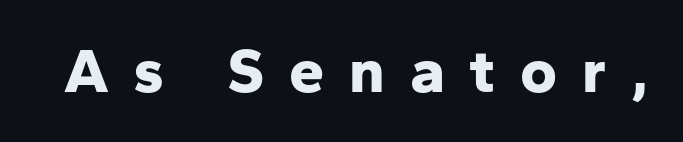
Varying glyph widths throughout — classic text-font behaviour. Notice how the stems are strictly vertical — no italics here. No word sits above an underline. Bold? Absolutely — the strokes are thick and heavy.
